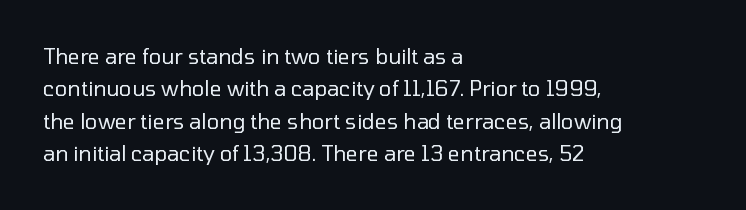
Words float on clear page, feet unadorned. Letters have the restrained weight of plain body copy at most. Horizontal alignment here is leftward, the default for most running prose. Whoever set this chose a conventional vertical rhythm. This sample uses an upright cut, with every glyph sitting square on the baseline.
